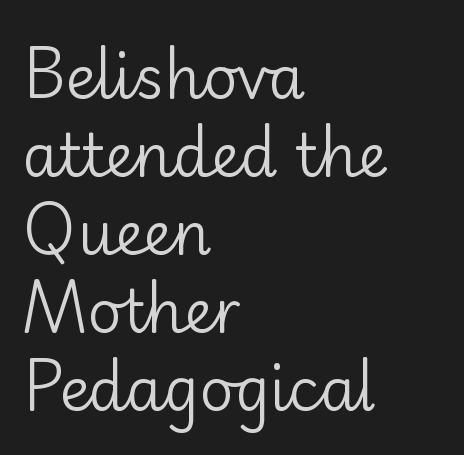
Standard letterfit; no display-style spreading of the glyphs. The letters advance in unequal steps, a hallmark of proportional type. The strokes are not fattened; the text isn't bold. Is this a sans? Yes — the strokes have no serifs. If you drew a line through each stem, it would be perfectly vertical.
